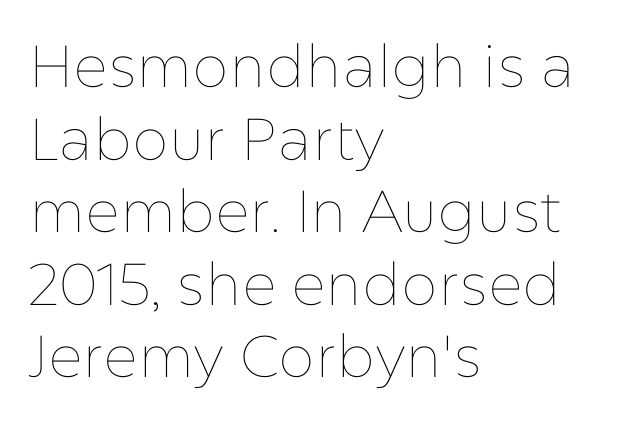
Q: Is the text bold? A: No.
Q: Is the text italic (slanted)? A: No, it is upright.
Q: Is the text underlined? A: No.
Q: How is the paragraph aligned? A: Left-aligned.
Q: Is the spacing between letters normal or unusually wide? A: Normal.
Q: Width (condensed, normal, or wide)? A: Normal.
Q: Stroke contrast? A: Low.
Q: x-height? A: Medium.
Q: Monospaced? A: No.
